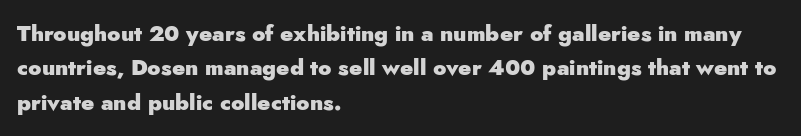
{"italic": "no", "bold": "yes", "underline": "no", "align": "left", "line_spacing": "normal", "line_spacing_ratio": 1.56, "letter_spacing": "normal", "letter_spacing_em": 0.0, "glyph_px": 22}
